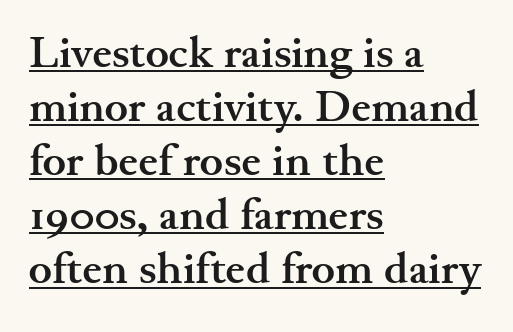
The image shows 44 px semibold, wide serif type, upright; set left-aligned, line spacing 1.23x, normal letter spacing, underlined; medium stroke contrast and a small x-height.
